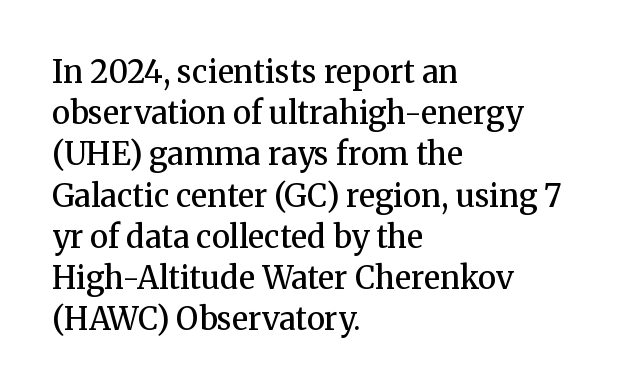
Q: Is the text bold? A: Semi-bold.
Q: Is the text italic (slanted)? A: No, it is upright.
Q: Is the typeface a serif or a sans-serif typeface? A: Serif.
Q: Is the text underlined? A: No.
Q: How is the paragraph aligned? A: Left-aligned.
Q: Is the spacing between letters normal or unusually wide? A: Normal.
Q: Is the spacing between lines tight, normal or loose? A: Normal.
Q: Width (condensed, normal, or wide)? A: Normal.
Q: Stroke contrast? A: Medium.
Q: x-height? A: Medium.
Q: Monospaced? A: No.
